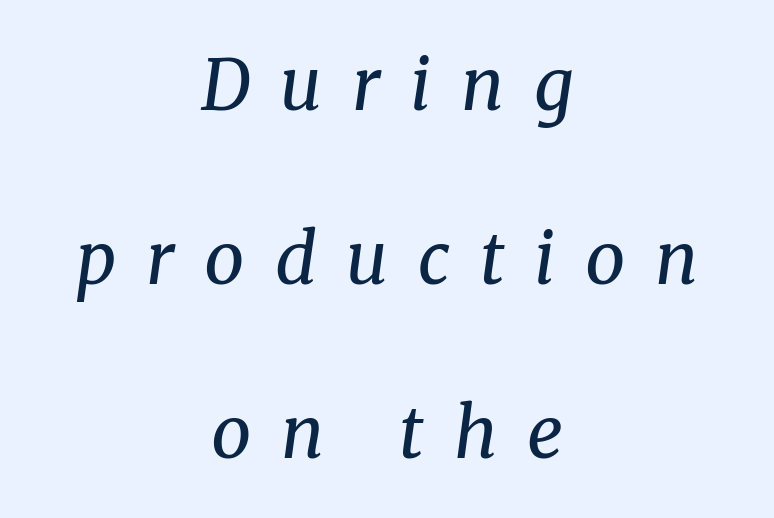
{"serif": "yes", "italic": "yes", "lean": "right", "slant_degrees": 8, "bold": "no", "weight": "regular", "width": "normal", "stroke_contrast": "medium", "x_height": "medium", "monospaced": "no", "underline": "no", "align": "center", "line_spacing": "loose", "line_spacing_ratio": 2.45, "letter_spacing": "wide", "letter_spacing_em": 0.42, "glyph_px": 71}
